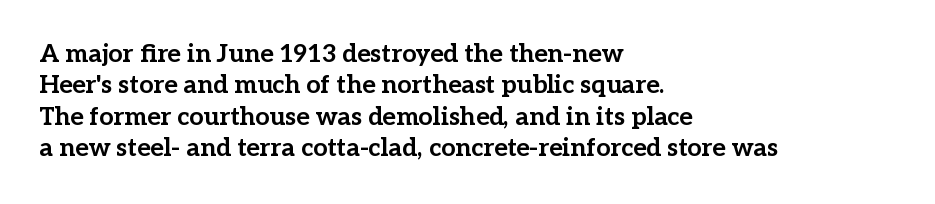
{"italic": "no", "bold": "yes", "underline": "no", "align": "left", "line_spacing": "normal", "line_spacing_ratio": 1.26, "letter_spacing": "normal", "letter_spacing_em": 0.0, "glyph_px": 25}
